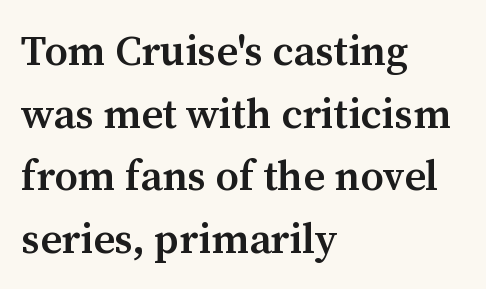
The sample has been set in demibold, a notch under bold. The line-height multiplier appears to be the usual default. Underlining? Definitely not there. The characters display serif detailing at their extremities. Is the letter spacing exaggerated? No — it looks like the ordinary default. Each letter keeps its own natural width here, so spacing adapts to shape.
